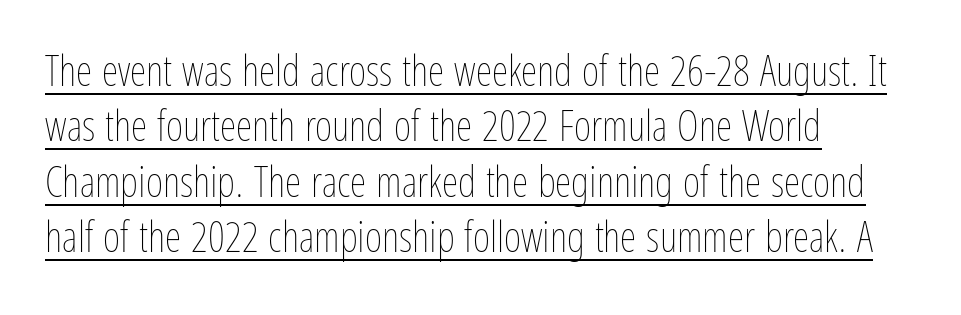
{"italic": "no", "bold": "no", "weight": "thin", "width": "condensed", "stroke_contrast": "low", "x_height": "medium", "monospaced": "no", "underline": "yes", "align": "left", "line_spacing": "normal", "line_spacing_ratio": 1.32, "letter_spacing": "normal", "letter_spacing_em": 0.0, "glyph_px": 42}
